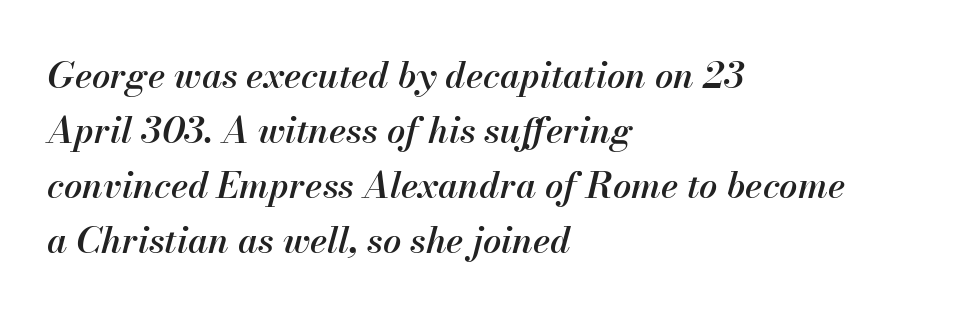
Q: Is the text bold? A: Semi-bold.
Q: Is the text italic (slanted)? A: Yes, it leans right by about 13 degrees.
Q: Is the text underlined? A: No.
Q: How is the paragraph aligned? A: Left-aligned.
Q: Is the spacing between letters normal or unusually wide? A: Normal.
Q: Is the spacing between lines tight, normal or loose? A: Normal.
Q: Width (condensed, normal, or wide)? A: Normal.
Q: Stroke contrast? A: Medium.
Q: x-height? A: Small.
Q: Monospaced? A: No.
